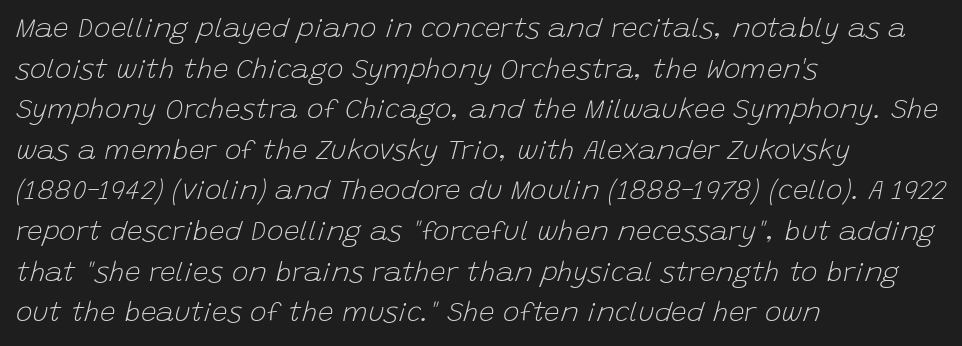
The image shows 28 px light type, italic (leaning right); set left-aligned, normal line spacing (1.45x), normal letter spacing, not underlined; low stroke contrast and a large x-height.
